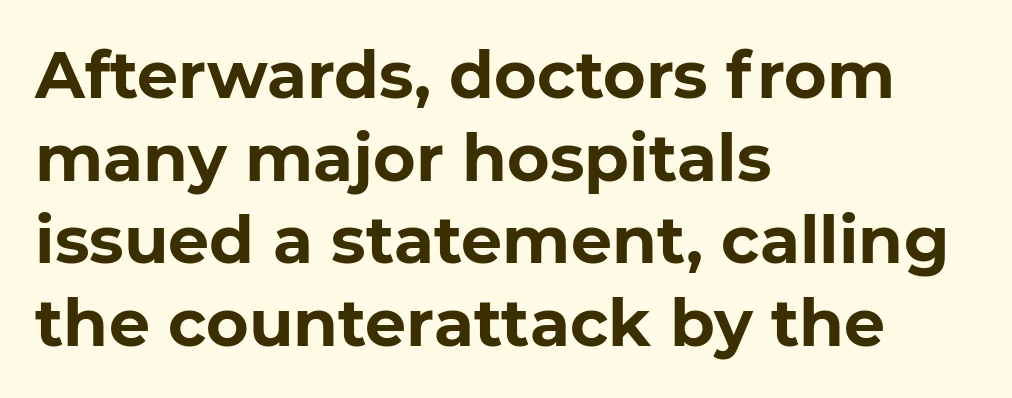
{"serif": "no", "bold": "yes", "weight": "bold", "width": "normal", "stroke_contrast": "low", "x_height": "medium", "monospaced": "no", "underline": "no", "align": "left", "line_spacing": "normal", "line_spacing_ratio": 1.27, "letter_spacing": "normal", "letter_spacing_em": 0.0, "glyph_px": 65}
